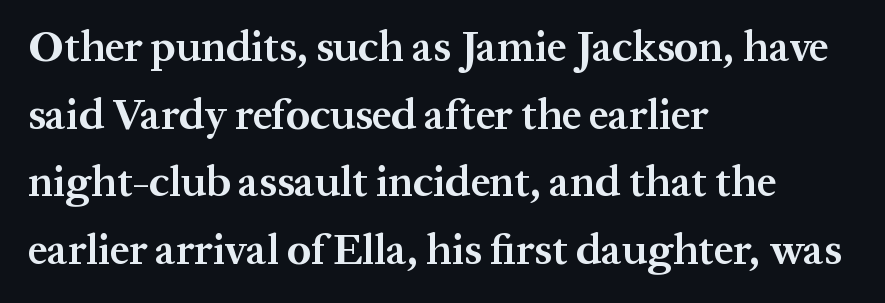
The words here are not underlined. The font is running at its bold setting. Regarding leading, the lines here are spaced in the standard way. Spacing between characters is what you'd get straight out of the box. Horizontally, the lines are justified to the leading edge only.
